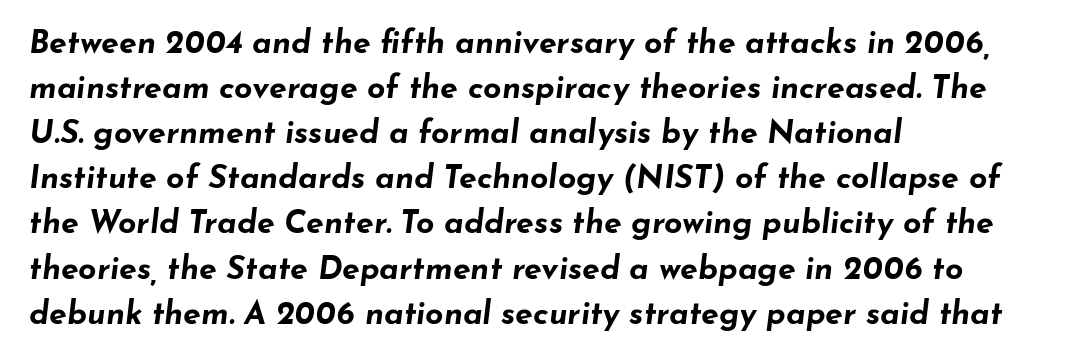
The image shows 32 px bold, wide type, italic (leaning right); set left-aligned, normal line spacing (1.41x), normal letter spacing, not underlined; low stroke contrast and a small x-height.
